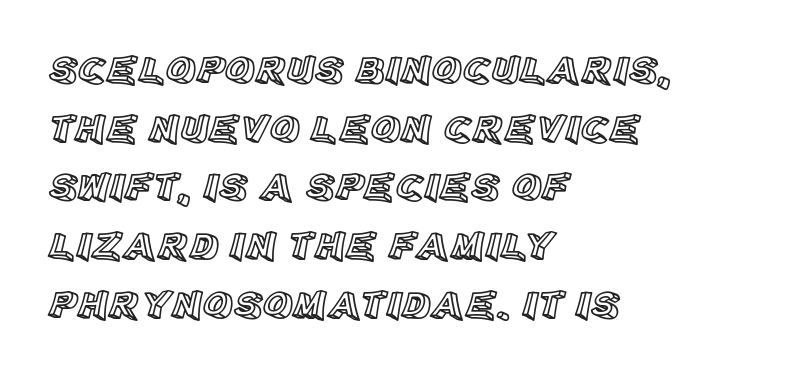
The image shows 41 px text type; set left-aligned, normal line spacing (1.43x), normal letter spacing, not underlined; a large x-height.
